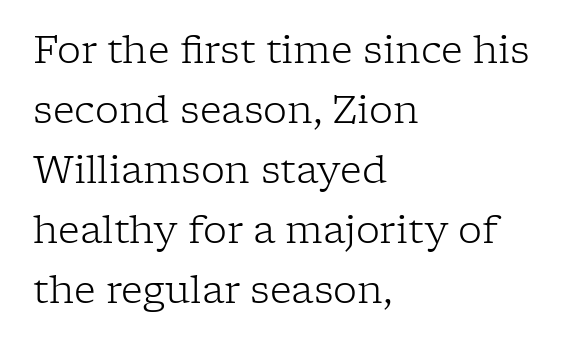
The image shows 38 px light serif type, upright; set left-aligned, normal line spacing (1.58x), normal letter spacing, not underlined; low stroke contrast and a medium x-height.
